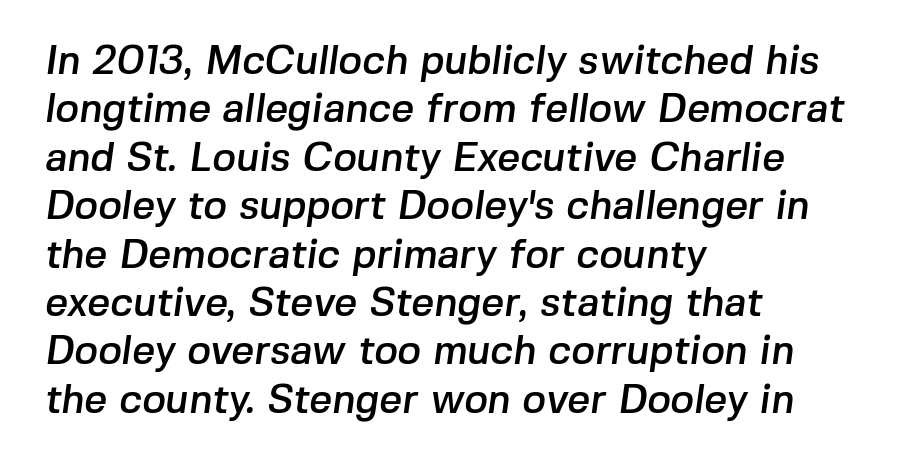
Q: Is the typeface a serif or a sans-serif typeface? A: Sans-serif.
Q: Is the text underlined? A: No.
Q: How is the paragraph aligned? A: Left-aligned.
Q: Is the spacing between letters normal or unusually wide? A: Normal.
Q: Width (condensed, normal, or wide)? A: Normal.
Q: Stroke contrast? A: Low.
Q: x-height? A: Medium.
Q: Monospaced? A: No.
